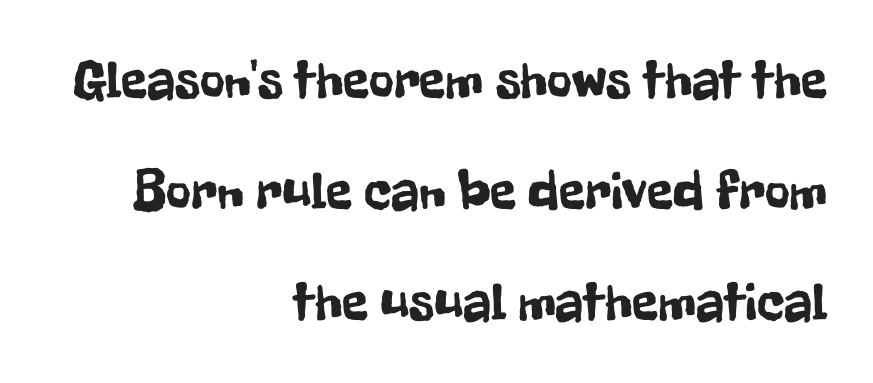
{"serif": "no", "italic": "no", "width": "condensed", "stroke_contrast": "low", "x_height": "medium", "monospaced": "no", "underline": "no", "align": "right", "line_spacing": "loose", "line_spacing_ratio": 2.06, "letter_spacing": "normal", "letter_spacing_em": 0.0, "glyph_px": 54}
